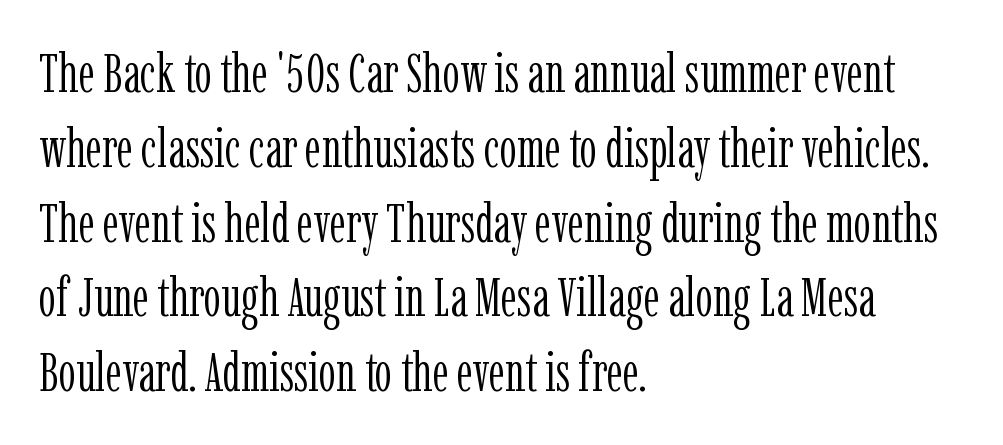
Q: Is the text bold? A: No.
Q: Is the text italic (slanted)? A: No, it is upright.
Q: Is the typeface a serif or a sans-serif typeface? A: Serif.
Q: Is the text underlined? A: No.
Q: How is the paragraph aligned? A: Left-aligned.
Q: Is the spacing between letters normal or unusually wide? A: Normal.
Q: Is the spacing between lines tight, normal or loose? A: Normal.
Q: Width (condensed, normal, or wide)? A: Condensed.
Q: Stroke contrast? A: Low.
Q: x-height? A: Medium.
Q: Monospaced? A: No.
